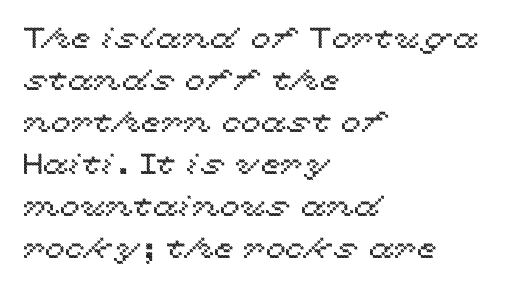
Q: Is the text italic (slanted)? A: Yes.
Q: Is the text underlined? A: No.
Q: How is the paragraph aligned? A: Left-aligned.
Q: Is the spacing between letters normal or unusually wide? A: Normal.
Q: Is the spacing between lines tight, normal or loose? A: Normal.
Q: Width (condensed, normal, or wide)? A: Wide.
Q: x-height? A: Medium.
Q: Monospaced? A: No.
